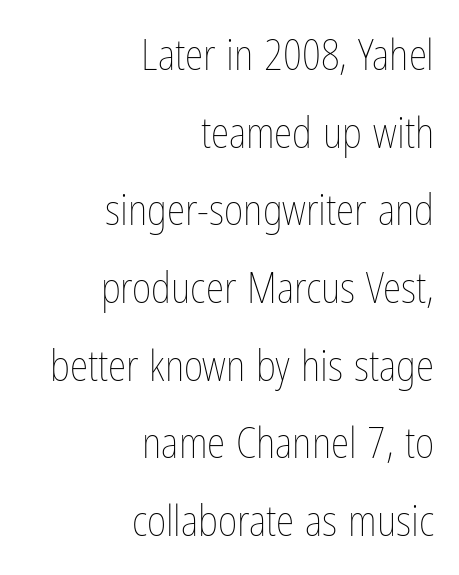
Q: Is the text bold? A: No.
Q: Is the text italic (slanted)? A: No, it is upright.
Q: Is the text underlined? A: No.
Q: How is the paragraph aligned? A: Right-aligned.
Q: Is the spacing between letters normal or unusually wide? A: Normal.
Q: Width (condensed, normal, or wide)? A: Condensed.
Q: Stroke contrast? A: Low.
Q: x-height? A: Medium.
Q: Monospaced? A: No.
